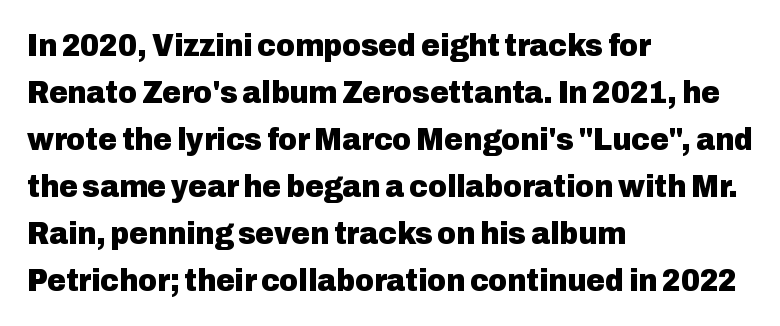
Q: Is the text bold? A: Yes.
Q: Is the text italic (slanted)? A: No, it is upright.
Q: Is the typeface a serif or a sans-serif typeface? A: Sans-serif.
Q: Is the text underlined? A: No.
Q: How is the paragraph aligned? A: Left-aligned.
Q: Is the spacing between letters normal or unusually wide? A: Normal.
Q: Is the spacing between lines tight, normal or loose? A: Normal.
Q: Width (condensed, normal, or wide)? A: Normal.
Q: Stroke contrast? A: Low.
Q: x-height? A: Medium.
Q: Monospaced? A: No.
